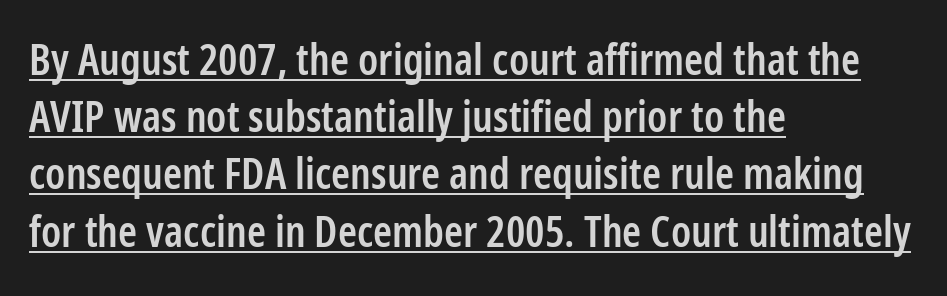
The image shows 43 px semibold, condensed sans-serif type, upright; set left-aligned, normal line spacing (1.33x), normal letter spacing, underlined; low stroke contrast and a medium x-height.
